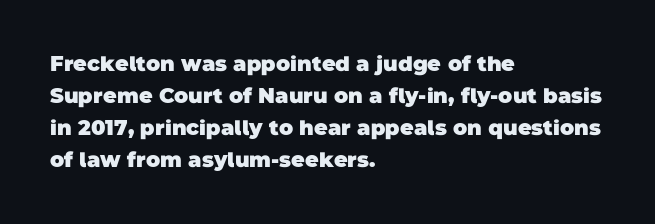
The image shows 21 px bold type; set left-aligned, normal line spacing (1.53x), normal letter spacing, not underlined.
